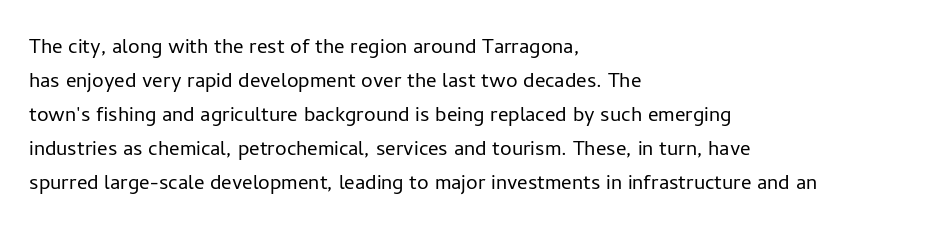
{"italic": "no", "bold": "no", "underline": "no", "align": "left", "line_spacing": "normal", "line_spacing_ratio": 1.31, "letter_spacing": "normal", "letter_spacing_em": 0.0, "glyph_px": 26}
